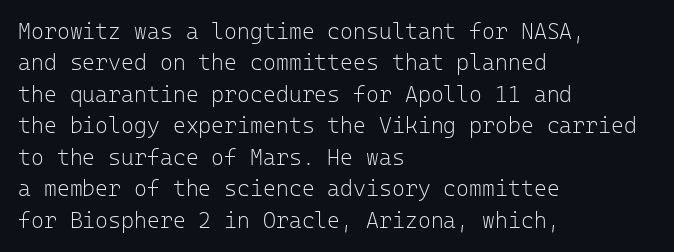
Q: Is the text bold? A: No.
Q: Is the text italic (slanted)? A: No, it is upright.
Q: Is the text underlined? A: No.
Q: How is the paragraph aligned? A: Left-aligned.
Q: Is the spacing between letters normal or unusually wide? A: Normal.
Q: Is the spacing between lines tight, normal or loose? A: Normal.
